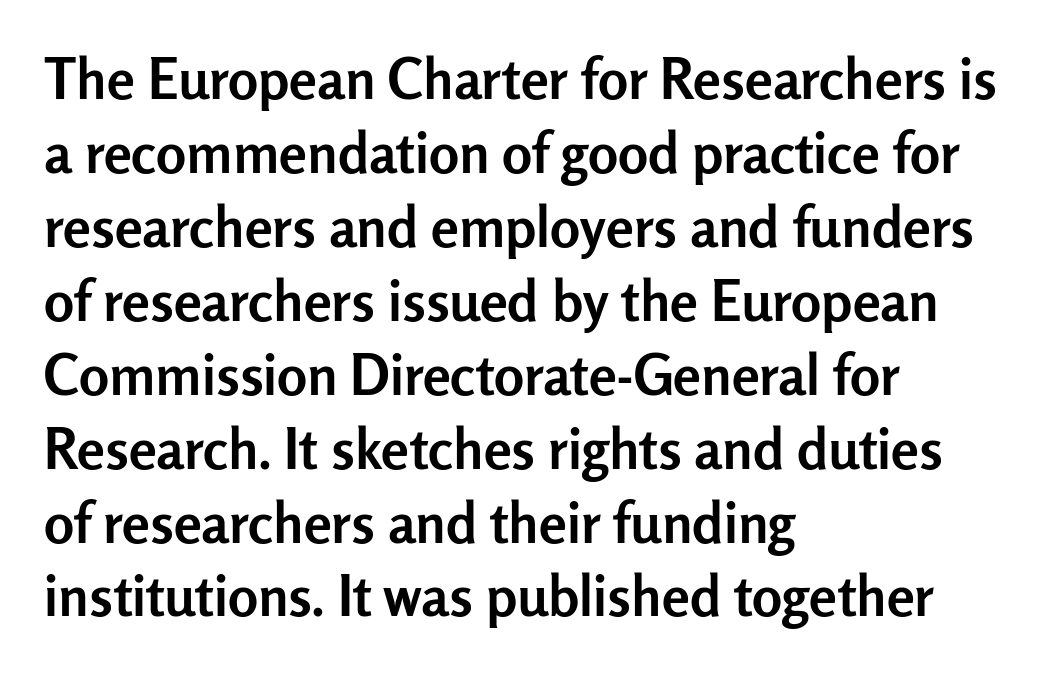
{"serif": "no", "italic": "no", "bold": "yes", "weight": "semibold", "width": "normal", "stroke_contrast": "low", "x_height": "medium", "monospaced": "no", "underline": "no", "align": "left", "line_spacing": "normal", "line_spacing_ratio": 1.32, "letter_spacing": "normal", "letter_spacing_em": 0.0, "glyph_px": 56}
